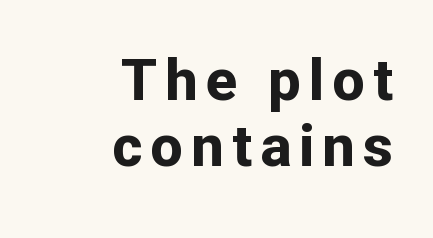
{"serif": "no", "italic": "no", "bold": "yes", "weight": "bold", "width": "normal", "stroke_contrast": "low", "x_height": "medium", "monospaced": "no", "underline": "no", "align": "right", "line_spacing": "tight", "line_spacing_ratio": 1.13, "glyph_px": 58}
